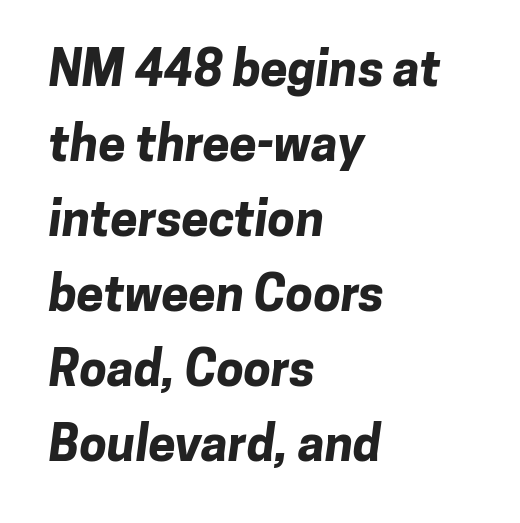
The image shows 49 px bold sans-serif type; set left-aligned, normal line spacing (1.53x), normal letter spacing, not underlined; low stroke contrast and a medium x-height.
